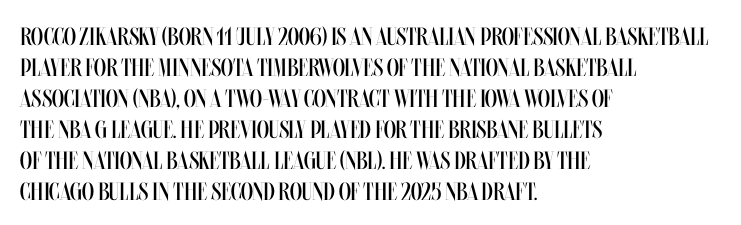
The image shows 25 px text type, upright; set left-aligned, line spacing 1.24x, normal letter spacing, not underlined.
